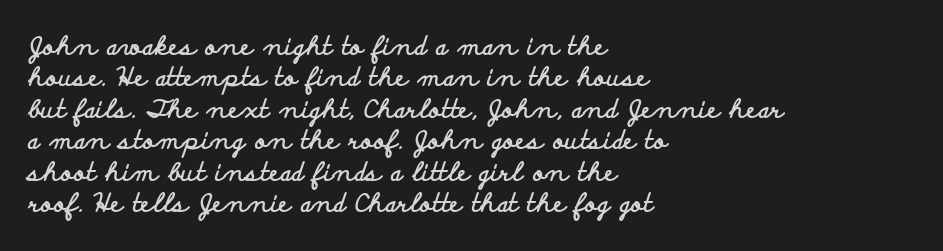
Horizontal alignment here is leftward, the default for most running prose. Quick note: underline off. Words appear dense and cohesive because spacing is normal. Honestly, the row spacing looks completely unremarkable. Heft: maximum for text — a bold.
